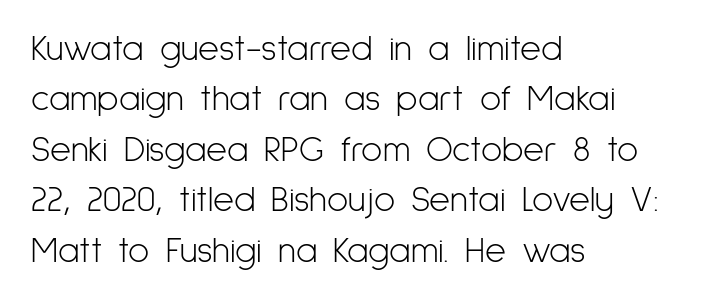
Unmarked baselines from the first word to the last. In terms of letterspacing, this is plain default setting. The characters are drawn with everyday or finer stroke widths. The face used here is proportionally spaced, like ordinary book or web type.
